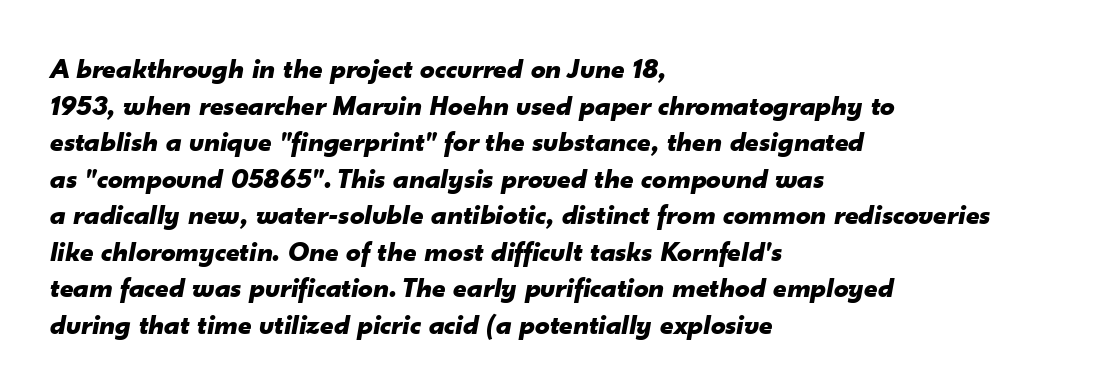
{"italic": "yes", "lean": "right", "slant_degrees": 10, "bold": "yes", "weight": "bold", "width": "normal", "stroke_contrast": "low", "x_height": "small", "monospaced": "no", "underline": "no", "align": "left", "line_spacing": "normal", "line_spacing_ratio": 1.26, "letter_spacing": "normal", "letter_spacing_em": 0.0, "glyph_px": 29}
